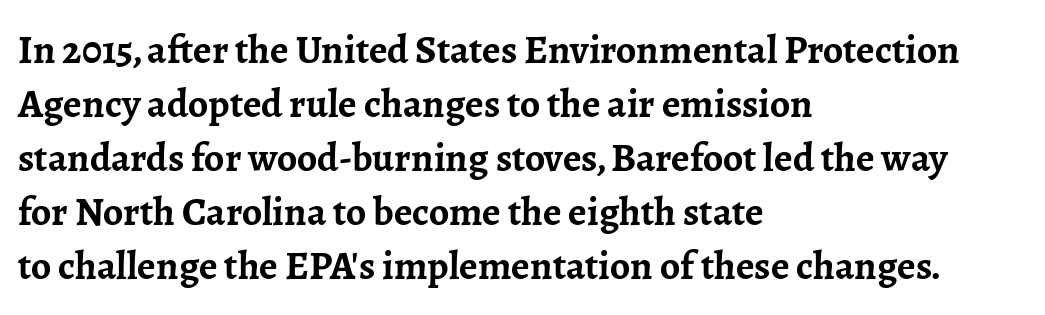
{"serif": "yes", "italic": "no", "bold": "yes", "weight": "semibold", "width": "normal", "stroke_contrast": "low", "x_height": "medium", "monospaced": "no", "underline": "no", "align": "left", "line_spacing": "normal", "line_spacing_ratio": 1.35, "letter_spacing": "normal", "letter_spacing_em": 0.0, "glyph_px": 40}
